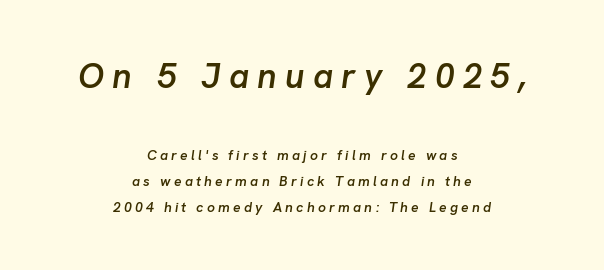
{"italic": "yes", "lean": "right", "slant_degrees": 8, "bold": "semi", "weight": "semibold", "width": "normal", "stroke_contrast": "low", "x_height": "medium", "monospaced": "no", "underline": "no", "align": "center", "line_spacing_ratio": 1.85, "letter_spacing": "wide", "letter_spacing_em": 0.23, "larger_block": "first", "size_ratio": 2.5, "glyph_px": 35}
